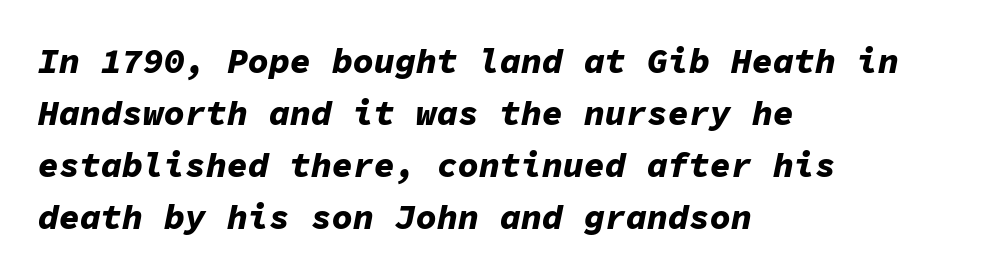
The image shows 35 px bold type, italic (leaning right), monospaced; set left-aligned, normal line spacing (1.49x), normal letter spacing, not underlined; low stroke contrast and a medium x-height.
